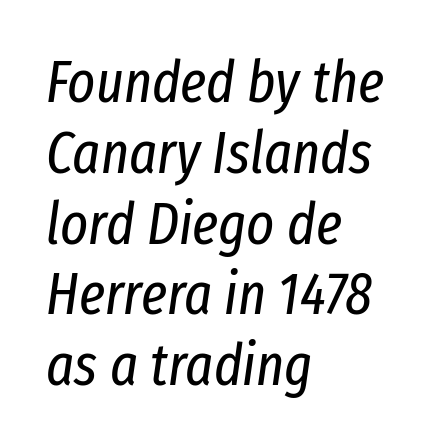
The image shows 59 px regular-weight, condensed type, italic (leaning right); set left-aligned, line spacing 1.2x, normal letter spacing, not underlined; low stroke contrast and a medium x-height.
